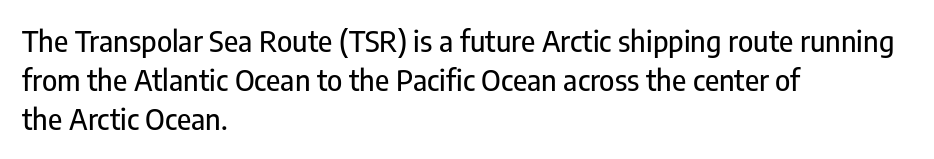
The image shows 29 px condensed sans-serif type, upright; set left-aligned, normal line spacing (1.34x), normal letter spacing, not underlined; low stroke contrast and a medium x-height.
